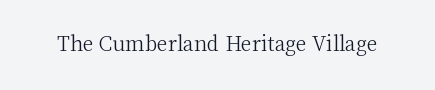
{"italic": "no", "bold": "no", "underline": "no", "letter_spacing": "normal", "letter_spacing_em": 0.0, "glyph_px": 20}
